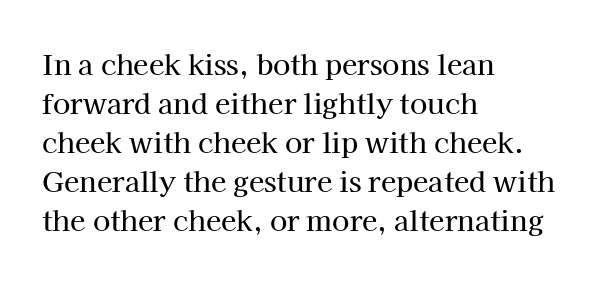
The image shows 28 px serif type, upright; set left-aligned, normal line spacing (1.39x), normal letter spacing, not underlined; high stroke contrast and a medium x-height.
